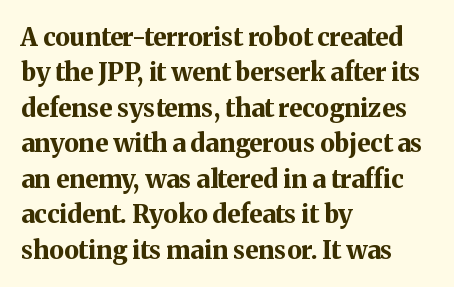
{"italic": "no", "bold": "yes", "underline": "no", "align": "left", "line_spacing": "normal", "line_spacing_ratio": 1.42, "letter_spacing": "normal", "letter_spacing_em": 0.0, "glyph_px": 25}
